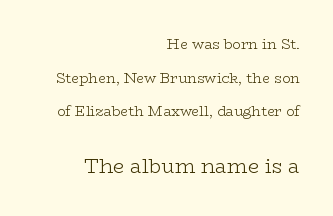
{"italic": "no", "bold": "no", "underline": "no", "align": "right", "line_spacing": "loose", "line_spacing_ratio": 2.41, "letter_spacing": "normal", "letter_spacing_em": 0.0, "larger_block": "second", "size_ratio": 1.43, "glyph_px": 20}
